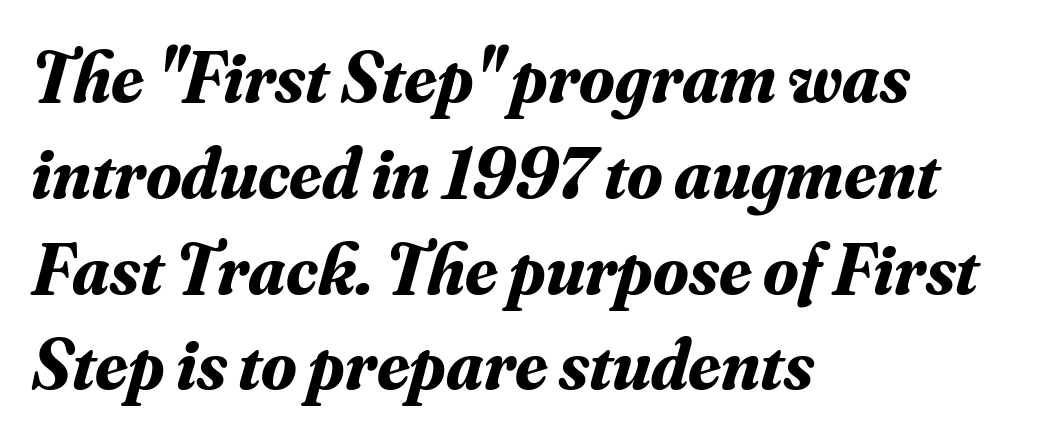
This rendering uses left alignment, leaving the right contour irregular. Decoration check: the copy has no underline. Small tapered or slab feet sit at the stroke ends, so this counts as serif. The designer left line spacing at the default.
